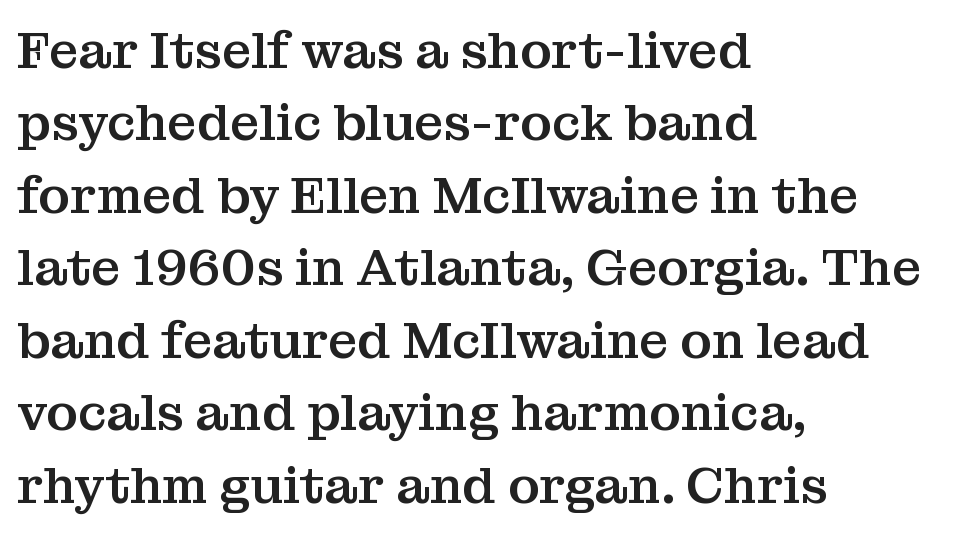
Q: Is the text italic (slanted)? A: No, it is upright.
Q: Is the typeface a serif or a sans-serif typeface? A: Serif.
Q: Is the text underlined? A: No.
Q: How is the paragraph aligned? A: Left-aligned.
Q: Is the spacing between letters normal or unusually wide? A: Normal.
Q: Is the spacing between lines tight, normal or loose? A: Normal.
Q: Width (condensed, normal, or wide)? A: Normal.
Q: Stroke contrast? A: Medium.
Q: x-height? A: Medium.
Q: Monospaced? A: No.
